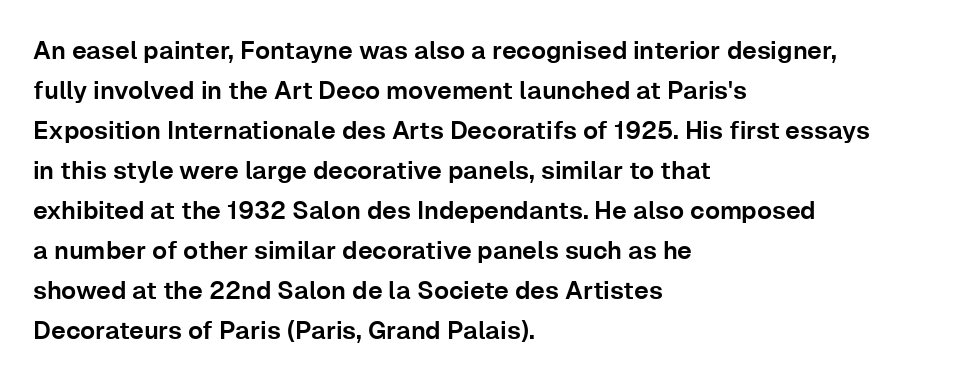
{"italic": "no", "underline": "no", "align": "left", "line_spacing": "normal", "line_spacing_ratio": 1.6, "letter_spacing": "normal", "letter_spacing_em": 0.0, "glyph_px": 25}
